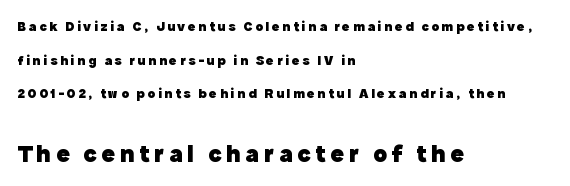
The image shows 25 px bold type, upright; set left-aligned, loose line spacing (2.4x), not underlined; the second (bottom) block is 1.79x larger.
